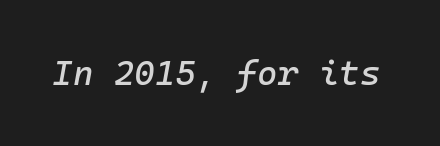
Nobody drew a line under any word here. Note the uniform advance width — an 'i' takes as much space as an 'm'. Each word holds together tightly as a unit, with standard inter-letter gaps. The glyphs look as if they've been sheared to an angle.
